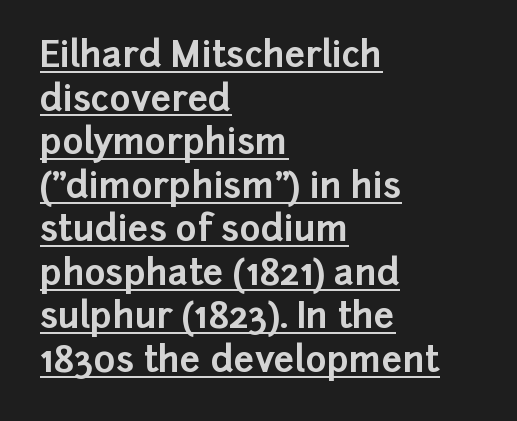
Q: Is the text bold? A: Yes.
Q: Is the text italic (slanted)? A: No, it is upright.
Q: Is the typeface a serif or a sans-serif typeface? A: Sans-serif.
Q: Is the text underlined? A: Yes.
Q: How is the paragraph aligned? A: Left-aligned.
Q: Is the spacing between letters normal or unusually wide? A: Normal.
Q: Width (condensed, normal, or wide)? A: Normal.
Q: Stroke contrast? A: Low.
Q: x-height? A: Medium.
Q: Monospaced? A: No.
